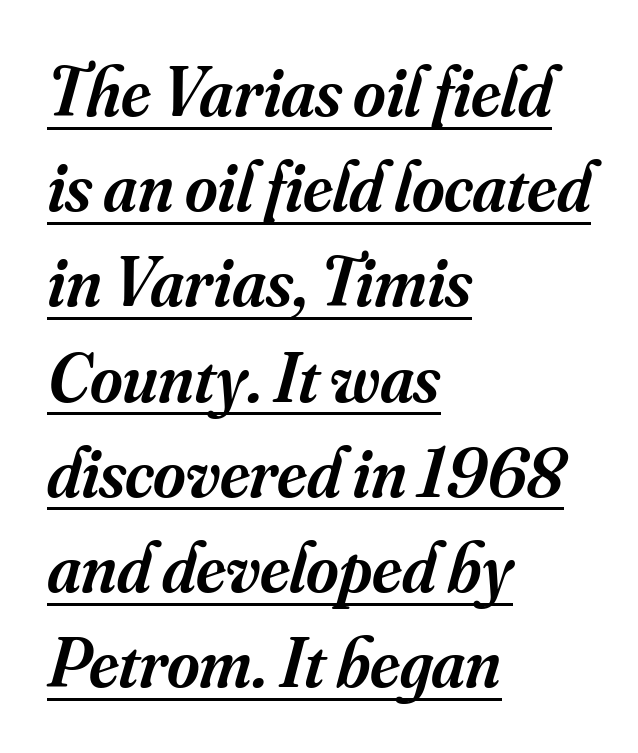
Q: Is the text bold? A: Semi-bold.
Q: Is the text italic (slanted)? A: Yes, it leans right by about 16 degrees.
Q: Is the typeface a serif or a sans-serif typeface? A: Serif.
Q: Is the text underlined? A: Yes.
Q: How is the paragraph aligned? A: Left-aligned.
Q: Is the spacing between letters normal or unusually wide? A: Normal.
Q: Is the spacing between lines tight, normal or loose? A: Normal.
Q: Width (condensed, normal, or wide)? A: Normal.
Q: Stroke contrast? A: Medium.
Q: x-height? A: Small.
Q: Monospaced? A: No.
